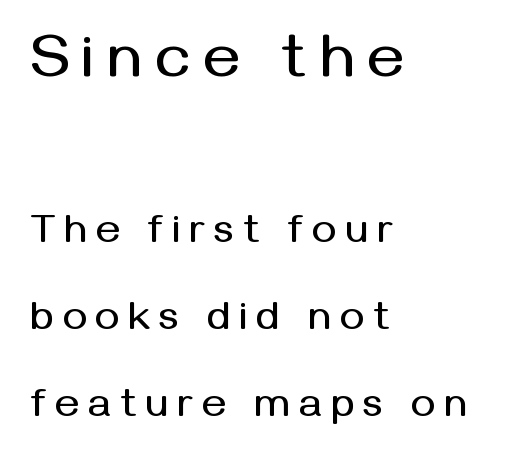
{"serif": "no", "italic": "no", "width": "normal", "stroke_contrast": "medium", "x_height": "medium", "monospaced": "no", "underline": "no", "align": "left", "line_spacing": "loose", "line_spacing_ratio": 2.12, "letter_spacing": "wide", "letter_spacing_em": 0.22, "larger_block": "first", "size_ratio": 1.51, "glyph_px": 62}
